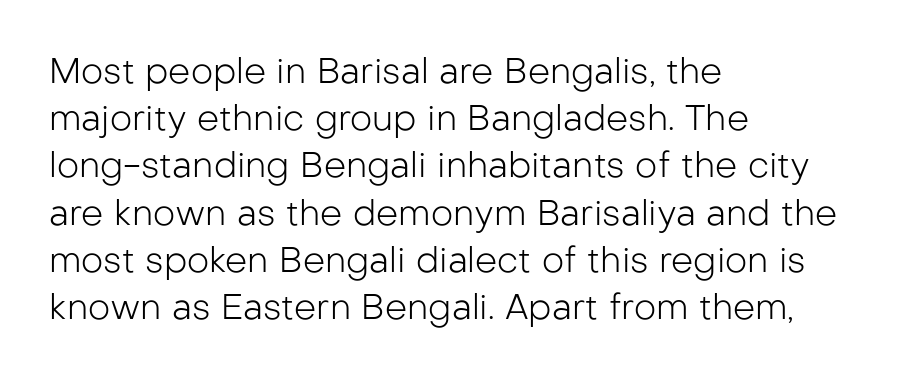
{"serif": "no", "italic": "no", "bold": "no", "weight": "light", "width": "normal", "stroke_contrast": "low", "x_height": "medium", "monospaced": "no", "underline": "no", "align": "left", "line_spacing": "normal", "line_spacing_ratio": 1.35, "letter_spacing": "normal", "letter_spacing_em": 0.0, "glyph_px": 35}
